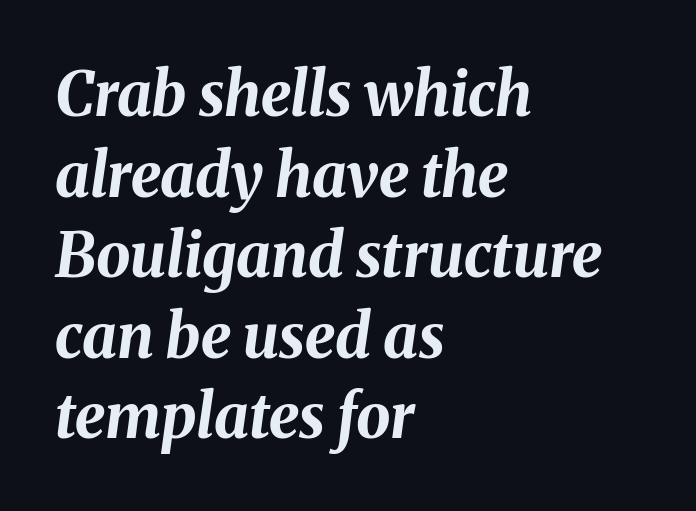
The image shows 61 px bold type, italic (leaning right); set left-aligned, normal line spacing (1.32x), normal letter spacing, not underlined; medium stroke contrast and a medium x-height.
